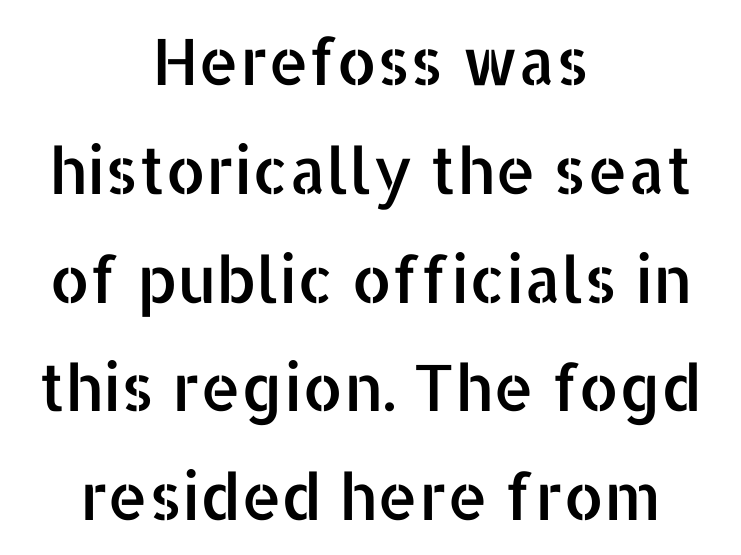
The image shows 64 px sans-serif type, upright; set centered, normal line spacing (1.7x), normal letter spacing, not underlined; low stroke contrast and a medium x-height.
